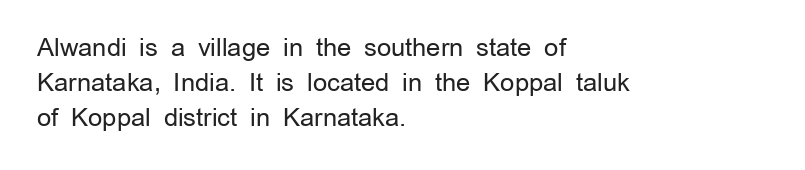
Q: Is the text bold? A: No.
Q: Is the text italic (slanted)? A: No, it is upright.
Q: Is the text underlined? A: No.
Q: How is the paragraph aligned? A: Left-aligned.
Q: Is the spacing between letters normal or unusually wide? A: Normal.
Q: Is the spacing between lines tight, normal or loose? A: Normal.
